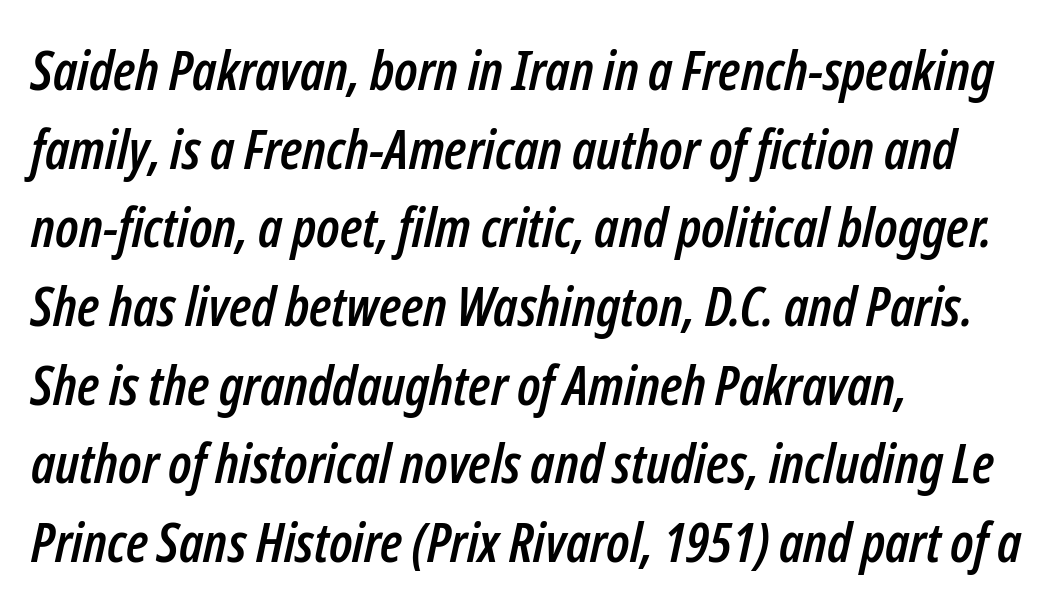
Q: Is the text italic (slanted)? A: Yes, it leans right by about 12 degrees.
Q: Is the text underlined? A: No.
Q: How is the paragraph aligned? A: Left-aligned.
Q: Is the spacing between letters normal or unusually wide? A: Normal.
Q: Is the spacing between lines tight, normal or loose? A: Normal.
Q: Width (condensed, normal, or wide)? A: Condensed.
Q: Stroke contrast? A: Low.
Q: x-height? A: Medium.
Q: Monospaced? A: No.
